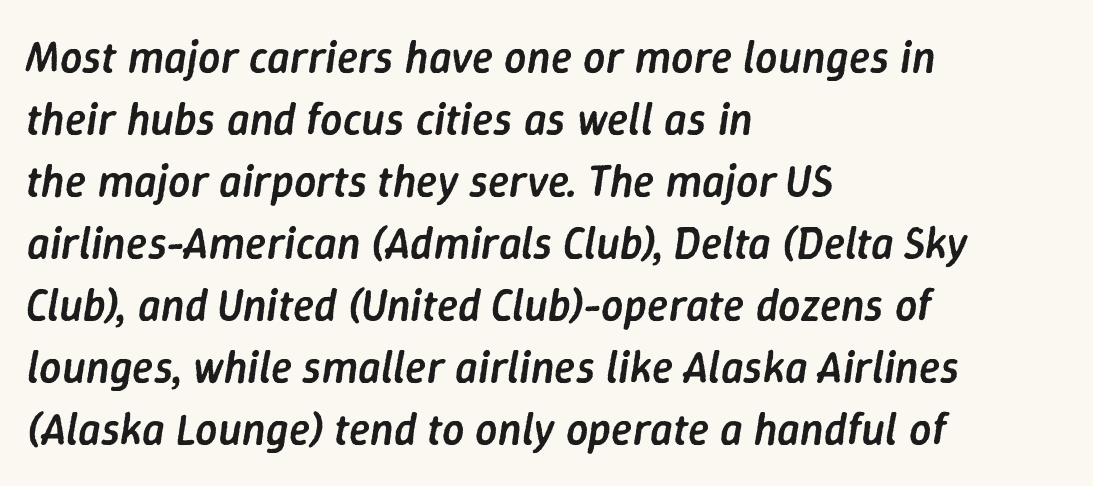
Q: Is the text bold? A: Semi-bold.
Q: Is the text italic (slanted)? A: Yes, it leans right by about 9 degrees.
Q: Is the text underlined? A: No.
Q: How is the paragraph aligned? A: Left-aligned.
Q: Is the spacing between letters normal or unusually wide? A: Normal.
Q: Is the spacing between lines tight, normal or loose? A: Normal.
Q: Width (condensed, normal, or wide)? A: Normal.
Q: Stroke contrast? A: Low.
Q: x-height? A: Medium.
Q: Monospaced? A: No.
